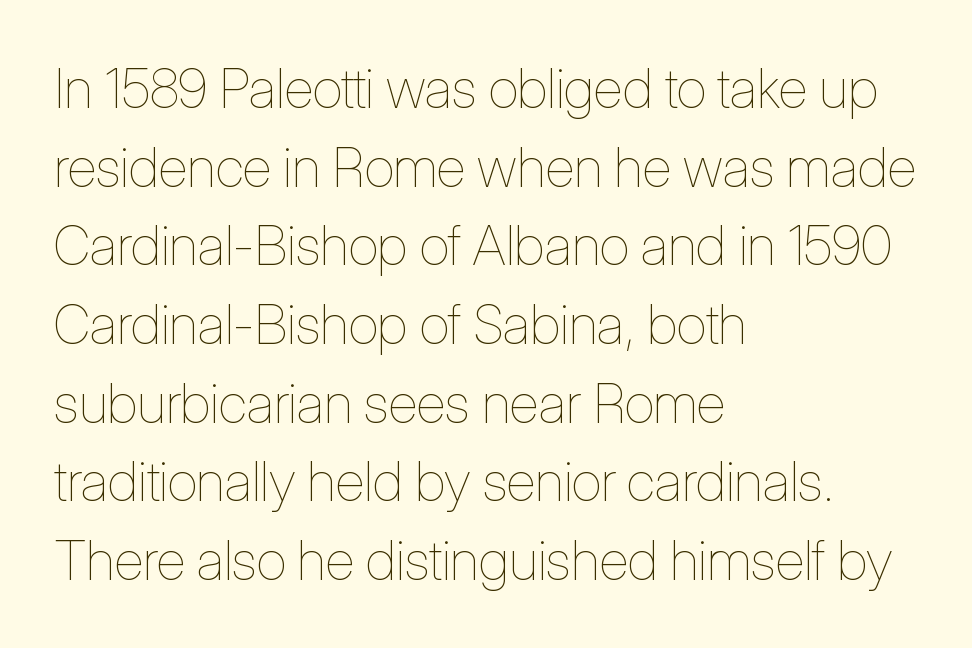
The image shows 55 px thin, condensed type, upright; set left-aligned, normal line spacing (1.43x), normal letter spacing, not underlined; low stroke contrast and a medium x-height.
